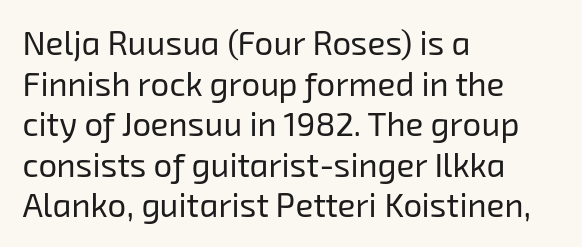
Q: Is the text bold? A: No.
Q: Is the typeface a serif or a sans-serif typeface? A: Sans-serif.
Q: Is the text underlined? A: No.
Q: How is the paragraph aligned? A: Left-aligned.
Q: Is the spacing between letters normal or unusually wide? A: Normal.
Q: Width (condensed, normal, or wide)? A: Normal.
Q: Stroke contrast? A: Low.
Q: x-height? A: Medium.
Q: Monospaced? A: No.
